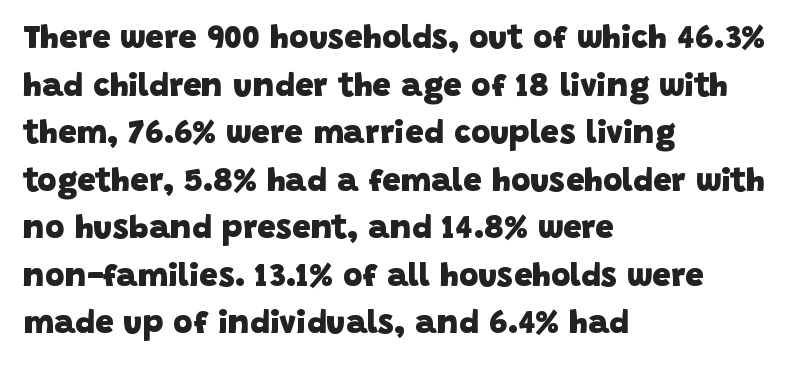
Q: Is the text bold? A: Yes.
Q: Is the typeface a serif or a sans-serif typeface? A: Sans-serif.
Q: Is the text underlined? A: No.
Q: How is the paragraph aligned? A: Left-aligned.
Q: Is the spacing between letters normal or unusually wide? A: Normal.
Q: Is the spacing between lines tight, normal or loose? A: Normal.
Q: Width (condensed, normal, or wide)? A: Normal.
Q: Stroke contrast? A: Low.
Q: x-height? A: Large.
Q: Monospaced? A: No.
